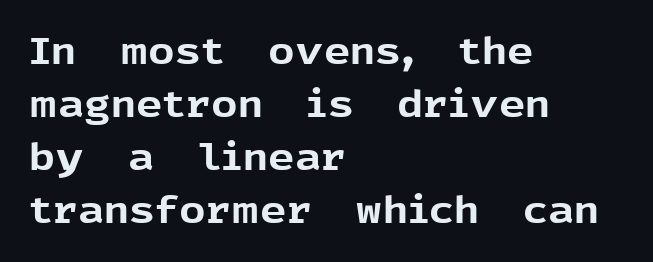
Horizontally, the lines are justified to the leading edge only. As a designer I'd log this as weight 700, bold. Spacing verdict: proportional, widths tailored to each character. Every character sits straight up, as roman type does.
